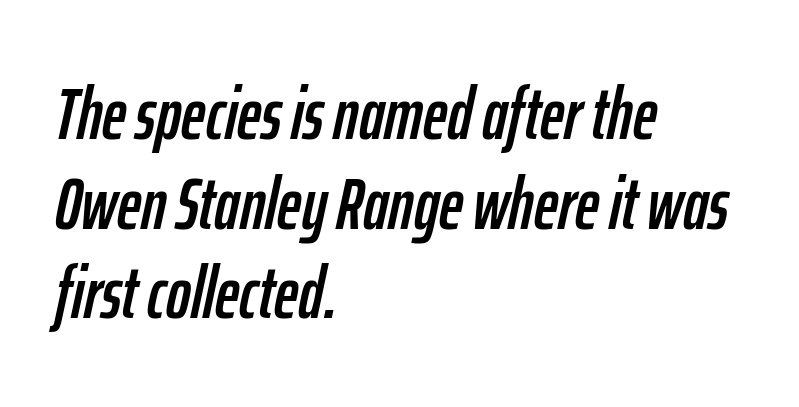
Q: Is the text italic (slanted)? A: Yes, it leans right by about 12 degrees.
Q: Is the text underlined? A: No.
Q: How is the paragraph aligned? A: Left-aligned.
Q: Is the spacing between letters normal or unusually wide? A: Normal.
Q: Width (condensed, normal, or wide)? A: Condensed.
Q: Stroke contrast? A: Low.
Q: x-height? A: Medium.
Q: Monospaced? A: No.
